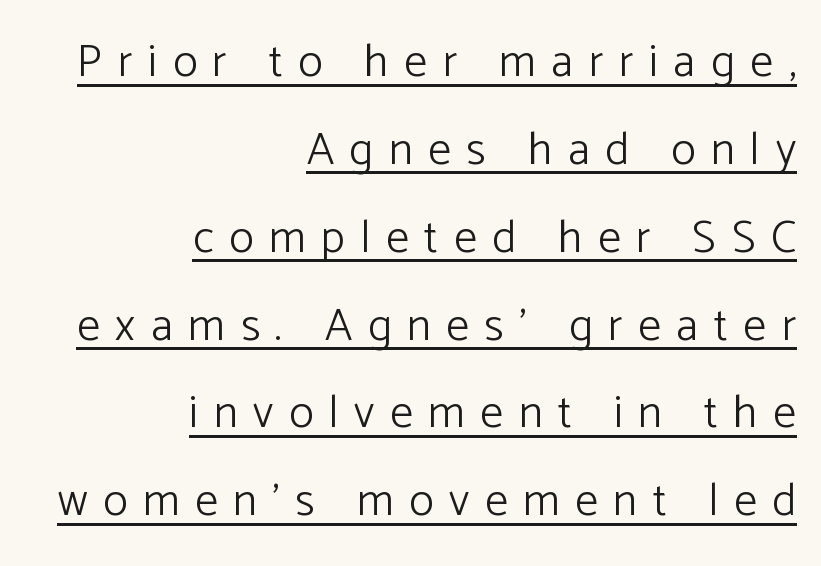
The image shows 46 px light sans-serif type, upright; set right-aligned, loose line spacing (1.91x), unusually wide letter spacing (+0.34 em), underlined; low stroke contrast and a medium x-height.
